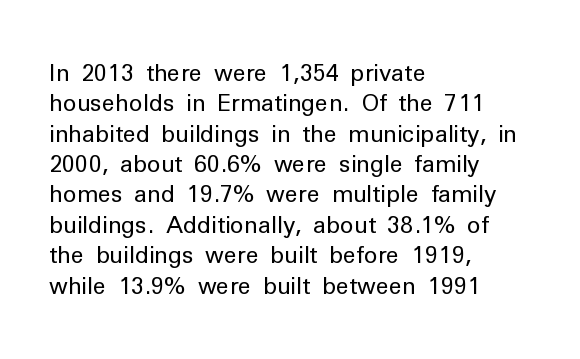
The image shows 23 px text type, upright; set left-aligned, normal line spacing (1.32x), normal letter spacing, not underlined.
